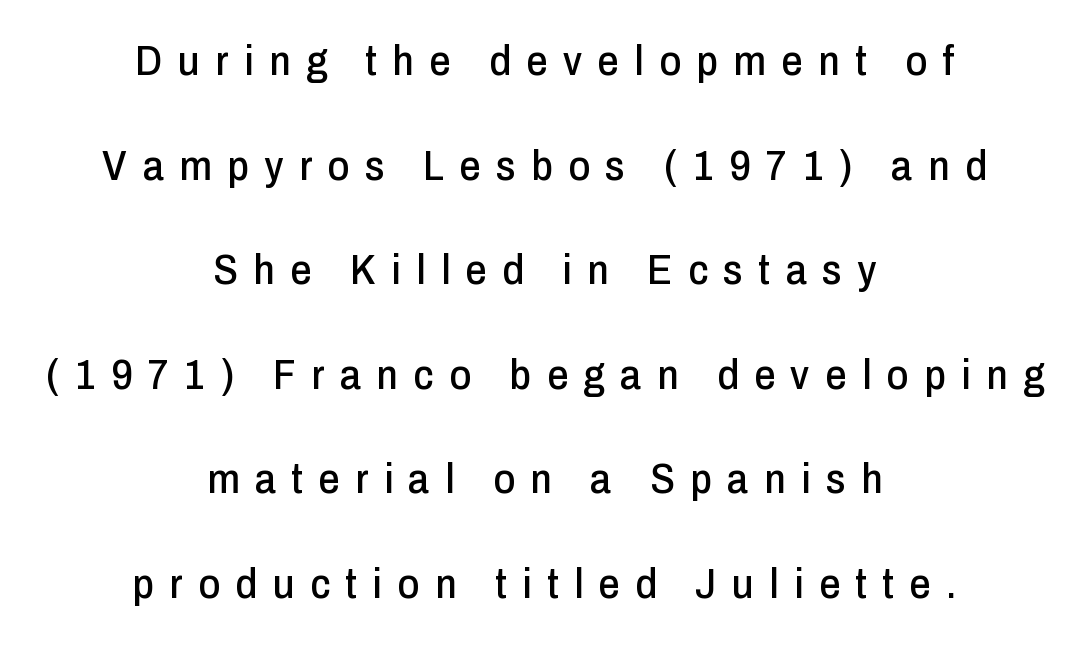
This sample has the flowing, uneven cadence of proportional lettering. A centered setting, common on invitations and titles, is used for this passage. Students, note that the glyphs here are deliberately spaced far apart. The specimen omits any rule beneath the text block's lines. A typesetter would call this leading open, well beyond the default.
